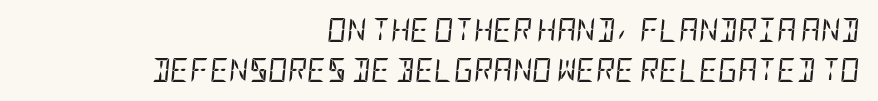
Q: Is the text bold? A: No.
Q: Is the text italic (slanted)? A: Yes, it leans right by about 5 degrees.
Q: Is the text underlined? A: No.
Q: How is the paragraph aligned? A: Right-aligned.
Q: Is the spacing between letters normal or unusually wide? A: Normal.
Q: Is the spacing between lines tight, normal or loose? A: Normal.
